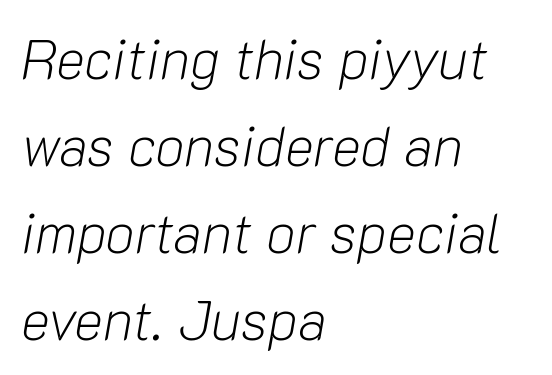
The image shows 55 px light type, italic (leaning right); set left-aligned, normal line spacing (1.58x), normal letter spacing, not underlined; low stroke contrast and a medium x-height.
